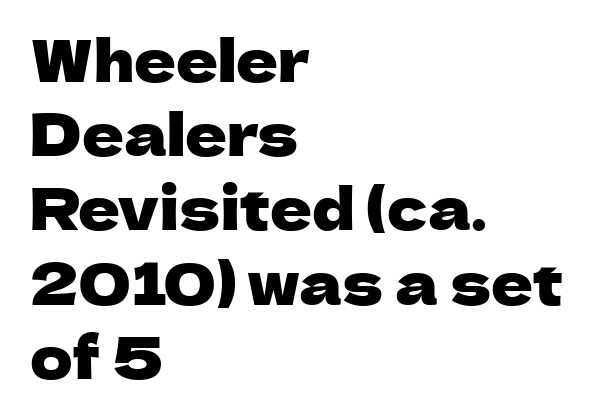
{"serif": "no", "italic": "no", "width": "normal", "stroke_contrast": "low", "x_height": "medium", "monospaced": "no", "underline": "no", "align": "left", "line_spacing": "normal", "line_spacing_ratio": 1.28, "letter_spacing": "normal", "letter_spacing_em": 0.0, "glyph_px": 58}
